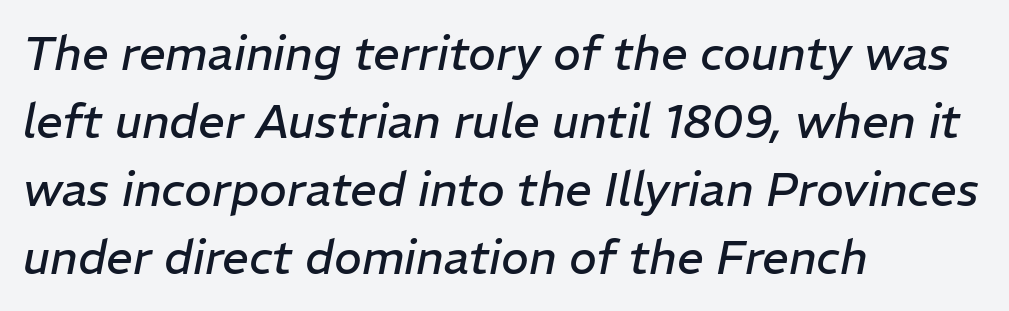
{"italic": "yes", "lean": "right", "slant_degrees": 11, "bold": "no", "weight": "regular", "width": "normal", "stroke_contrast": "low", "x_height": "medium", "monospaced": "no", "underline": "no", "align": "left", "line_spacing": "normal", "line_spacing_ratio": 1.45, "letter_spacing": "normal", "letter_spacing_em": 0.0, "glyph_px": 47}
